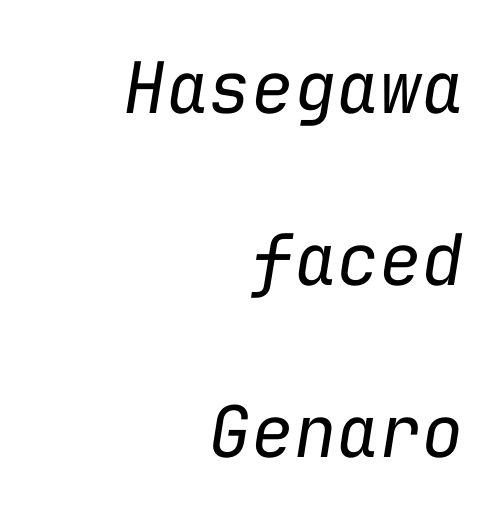
The image shows 71 px regular-weight type, italic (leaning right), monospaced; set right-aligned, loose line spacing (2.42x), normal letter spacing, not underlined; low stroke contrast and a medium x-height.
